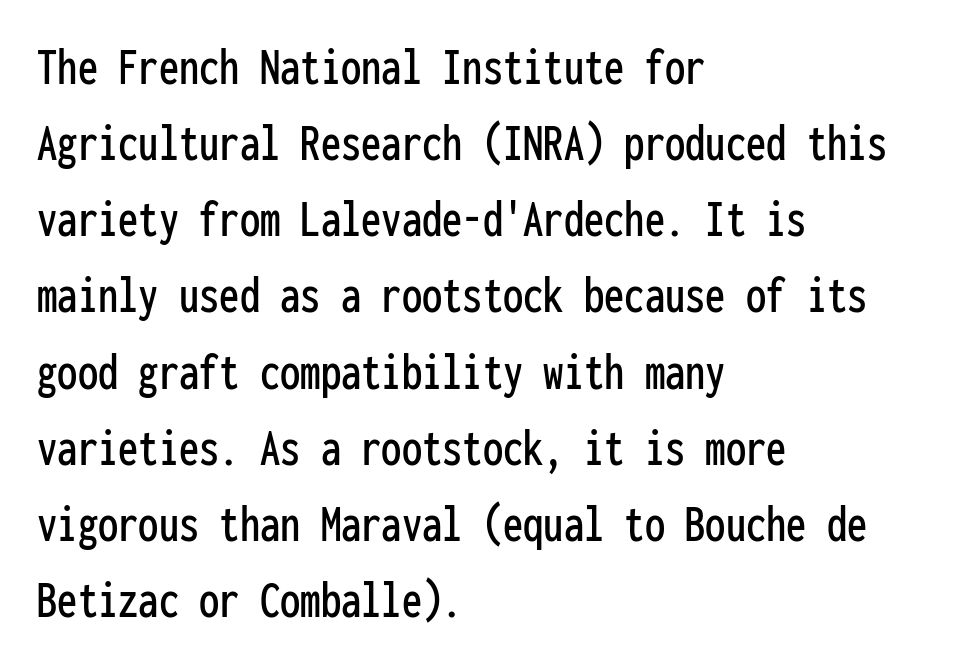
Vertical strokes here are truly vertical. Reading down the column, the eye jumps a familiar distance to each next line. Compared with typical body copy, the letter spacing here is the same. No feet cap the strokes, marking this as sans-serif type. All the whitespace from short lines collects on the right.
